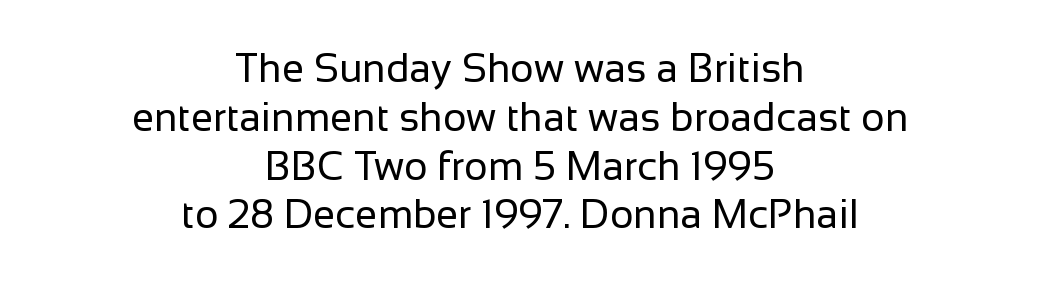
The space directly below the letters is spotless. Is the stroke heavy? The answer is a plain regular-or-lighter. The font family rendered here belongs to the sans-serif group. The type is set solid horizontally, with unmodified tracking. These lines were composed using upright roman letters.
